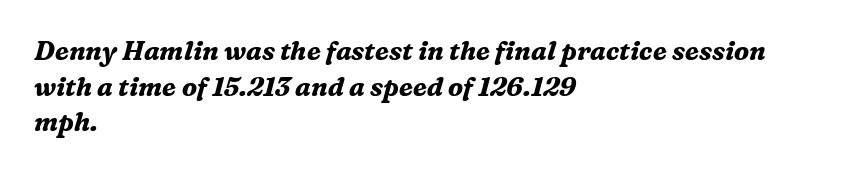
{"italic": "yes", "lean": "right", "slant_degrees": 16, "bold": "yes", "underline": "no", "align": "left", "line_spacing": "normal", "line_spacing_ratio": 1.37, "letter_spacing": "normal", "letter_spacing_em": 0.0, "glyph_px": 26}
